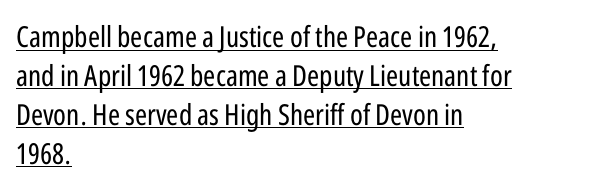
Q: Is the text bold? A: No.
Q: Is the text italic (slanted)? A: No, it is upright.
Q: Is the typeface a serif or a sans-serif typeface? A: Sans-serif.
Q: Is the text underlined? A: Yes.
Q: How is the paragraph aligned? A: Left-aligned.
Q: Is the spacing between letters normal or unusually wide? A: Normal.
Q: Is the spacing between lines tight, normal or loose? A: Normal.
Q: Width (condensed, normal, or wide)? A: Condensed.
Q: Stroke contrast? A: Low.
Q: x-height? A: Medium.
Q: Monospaced? A: No.
